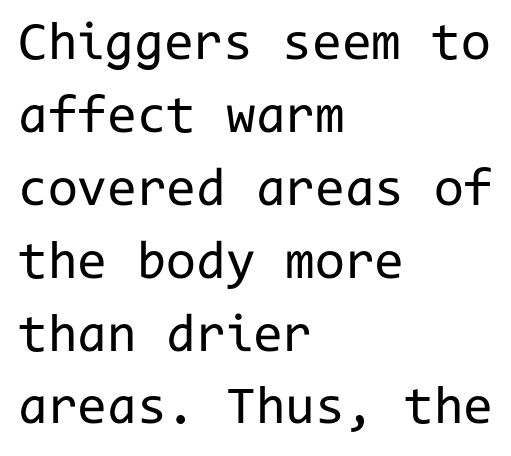
Leftover space on each line is placed entirely after the last word. When letters stand straight like this, we call the style roman or upright. The weight tops out at a normal text grade. Line spacing here is normal. Unlike a traditional serif, this face leaves its strokes unadorned.
